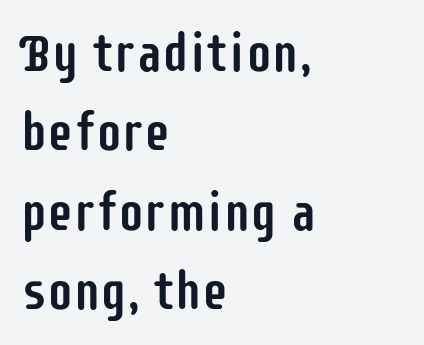
{"serif": "no", "italic": "no", "width": "condensed", "stroke_contrast": "low", "x_height": "large", "monospaced": "no", "underline": "no", "align": "left", "line_spacing": "normal", "line_spacing_ratio": 1.5, "letter_spacing": "normal", "letter_spacing_em": 0.0, "glyph_px": 53}
